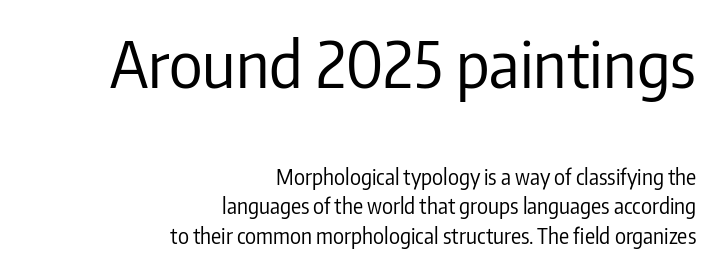
Q: Is the text bold? A: No.
Q: Is the text italic (slanted)? A: No, it is upright.
Q: Is the typeface a serif or a sans-serif typeface? A: Sans-serif.
Q: Is the text underlined? A: No.
Q: How is the paragraph aligned? A: Right-aligned.
Q: Is the spacing between letters normal or unusually wide? A: Normal.
Q: Is the spacing between lines tight, normal or loose? A: Normal.
Q: Which block of text is set in a larger size, the first (top) or the second (bottom)? A: The first (top) one.
Q: Width (condensed, normal, or wide)? A: Condensed.
Q: Stroke contrast? A: Low.
Q: x-height? A: Medium.
Q: Monospaced? A: No.
